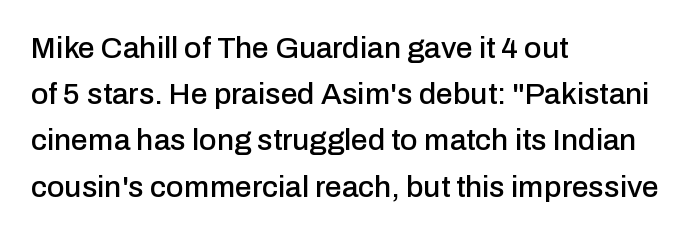
The image shows 30 px sans-serif type, upright; set left-aligned, normal line spacing (1.54x), normal letter spacing, not underlined; low stroke contrast and a medium x-height.
